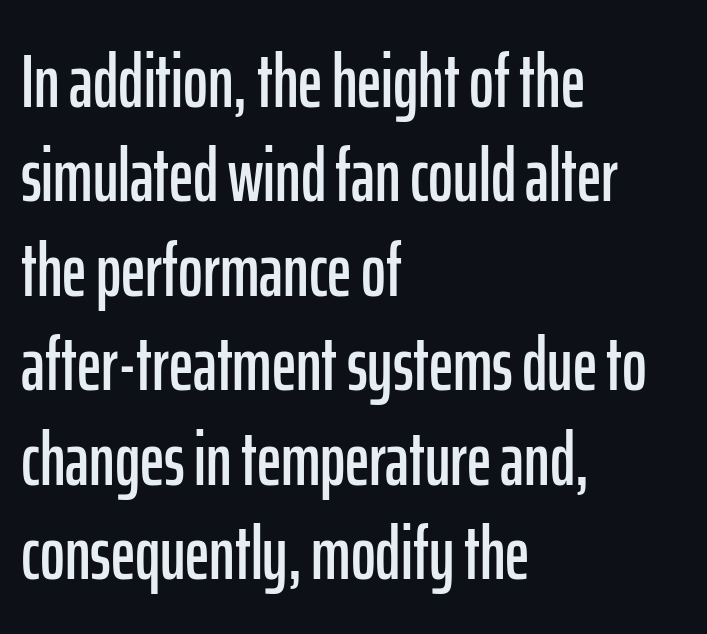
Where is the straight margin? On the left. Do the characters align in a grid? No, the font is proportional. The font's upright variant was chosen for this text. This sample keeps an unexceptional amount of space between lines.
